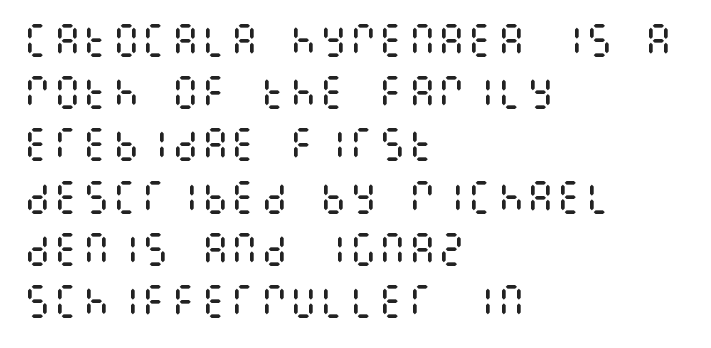
The horizontal fit of the characters is conventional and even. The lines are quadded left. The leading is moderate, giving the passage an even texture. Heaviness? Minimal to ordinary, like unemphasized prose. A typesetter would mark this as roman, not italic.
